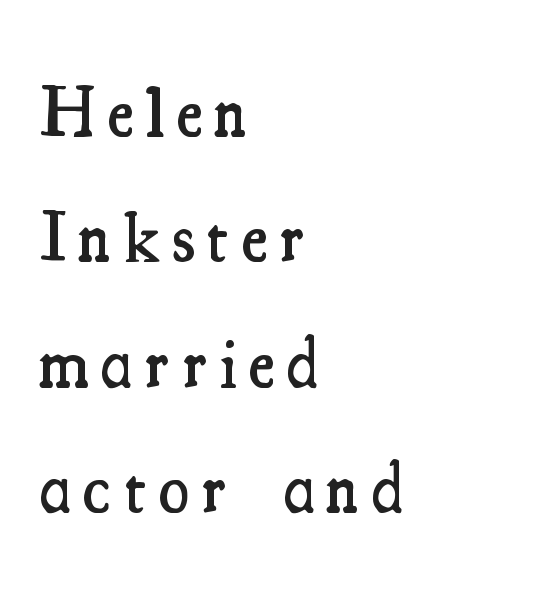
Rule under the text: the space is simply empty. The letters stand upright; this is a roman face. The font family rendered here belongs to the serif group. Moderately thickened strokes mark this as semibold type.
